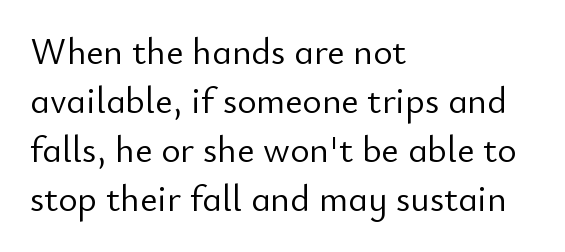
{"serif": "no", "italic": "no", "bold": "no", "weight": "light", "width": "normal", "stroke_contrast": "low", "x_height": "small", "monospaced": "no", "underline": "no", "align": "left", "line_spacing": "normal", "line_spacing_ratio": 1.32, "letter_spacing": "normal", "letter_spacing_em": 0.0, "glyph_px": 37}
